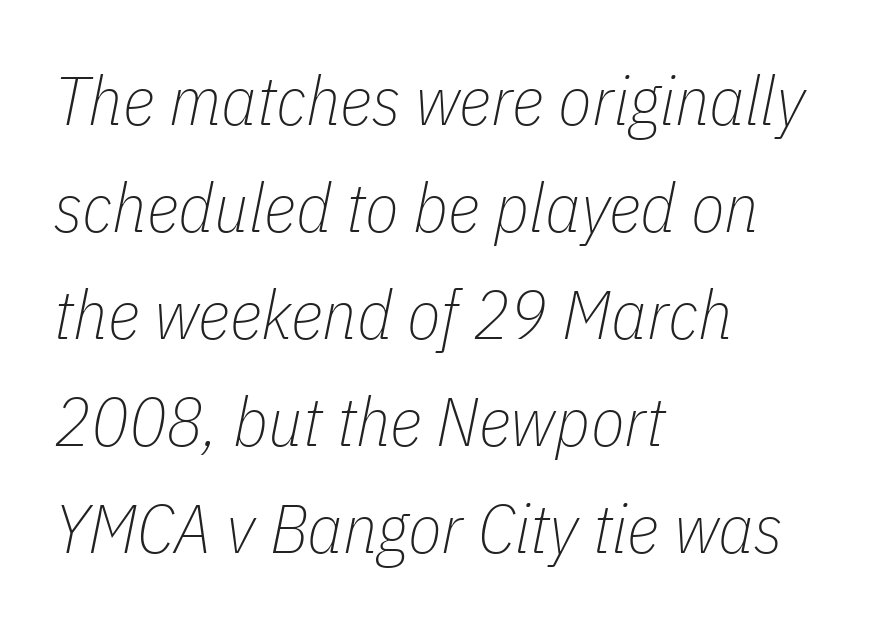
Yep, that's italic — everything's leaning. The rendering anchors every line to the left-hand side. Tracking value appears to be zero — textbook default spacing. No letter is thick-stroked: the sample isn't bold. Evenly set lines give the paragraph a standard silhouette.
